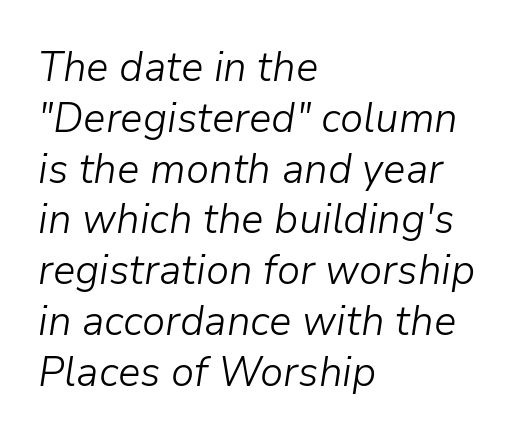
The image shows 42 px light type, italic (leaning right); set left-aligned, line spacing 1.21x, normal letter spacing, not underlined; low stroke contrast and a medium x-height.
